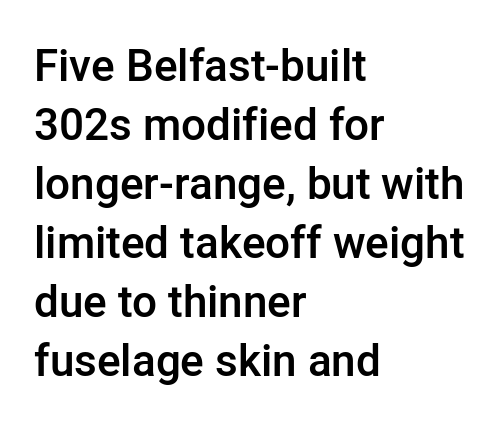
{"serif": "no", "italic": "no", "bold": "semi", "weight": "semibold", "width": "normal", "stroke_contrast": "low", "x_height": "medium", "monospaced": "no", "underline": "no", "align": "left", "line_spacing": "normal", "line_spacing_ratio": 1.34, "letter_spacing": "normal", "letter_spacing_em": 0.0, "glyph_px": 44}
